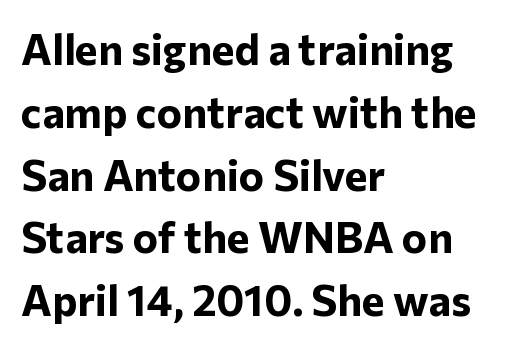
Q: Is the text bold? A: Yes.
Q: Is the text italic (slanted)? A: No, it is upright.
Q: Is the typeface a serif or a sans-serif typeface? A: Sans-serif.
Q: Is the text underlined? A: No.
Q: How is the paragraph aligned? A: Left-aligned.
Q: Is the spacing between letters normal or unusually wide? A: Normal.
Q: Is the spacing between lines tight, normal or loose? A: Normal.
Q: Width (condensed, normal, or wide)? A: Normal.
Q: Stroke contrast? A: Low.
Q: x-height? A: Medium.
Q: Monospaced? A: No.
